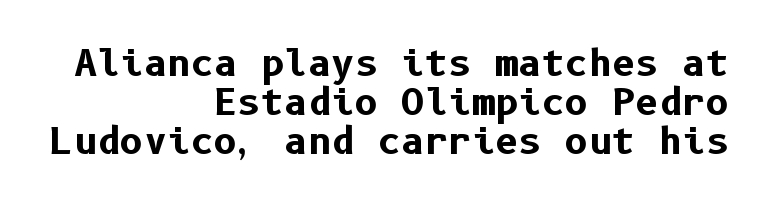
The image shows 36 px bold sans-serif type, upright; set right-aligned, tight line spacing (1.09x), normal letter spacing, not underlined; low stroke contrast and a medium x-height.
